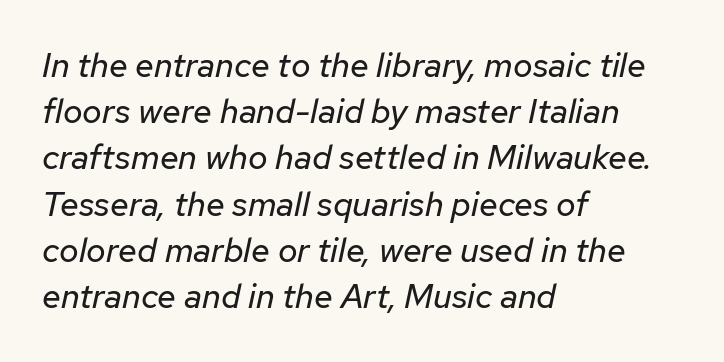
The image shows 34 px regular-weight type, italic (leaning right); set left-aligned, normal line spacing (1.36x), normal letter spacing, not underlined; low stroke contrast and a medium x-height.
